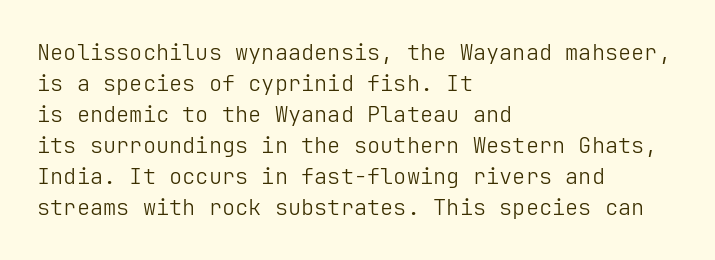
The words here are not underlined. Default kerning and tracking; the words read as compact shapes. The paragraph shown leans on its left margin. Posture: straight, roman, zero tilt. Vertical stems look standard width or narrower in stroke. Vertical spacing — default.
